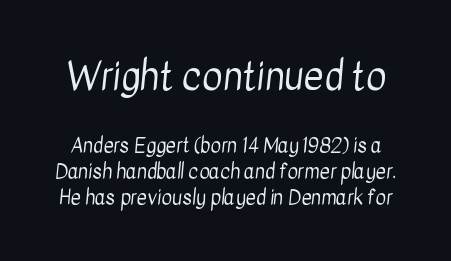
{"serif": "no", "bold": "no", "weight": "regular", "width": "condensed", "stroke_contrast": "low", "x_height": "medium", "monospaced": "no", "underline": "no", "line_spacing": "normal", "line_spacing_ratio": 1.32, "letter_spacing": "normal", "letter_spacing_em": 0.0, "larger_block": "first", "size_ratio": 1.95, "glyph_px": 39}
